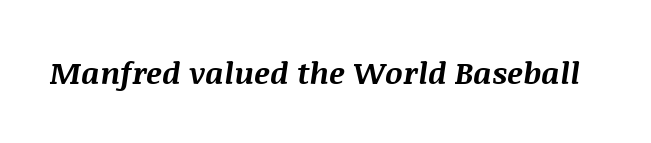
The sample has been set heavy, in full bold. Glyph-to-glyph distance matches everyday printed text. Emphasis-style slanted type is in use. The foot of each line stays bare and open.
